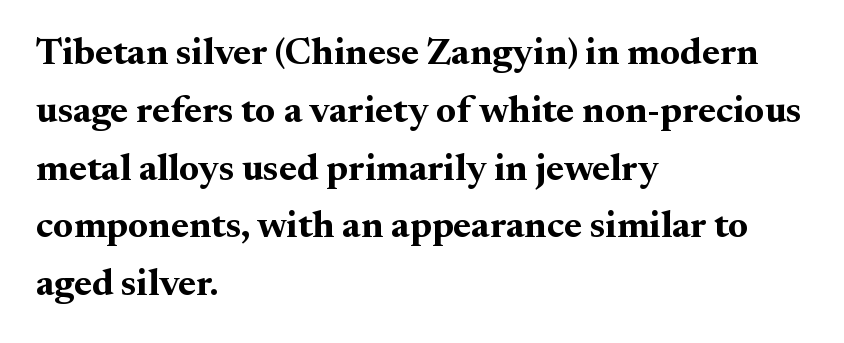
Q: Is the text bold? A: Yes.
Q: Is the text italic (slanted)? A: No, it is upright.
Q: Is the typeface a serif or a sans-serif typeface? A: Serif.
Q: Is the text underlined? A: No.
Q: How is the paragraph aligned? A: Left-aligned.
Q: Is the spacing between letters normal or unusually wide? A: Normal.
Q: Is the spacing between lines tight, normal or loose? A: Normal.
Q: Width (condensed, normal, or wide)? A: Normal.
Q: Stroke contrast? A: Medium.
Q: x-height? A: Small.
Q: Monospaced? A: No.
